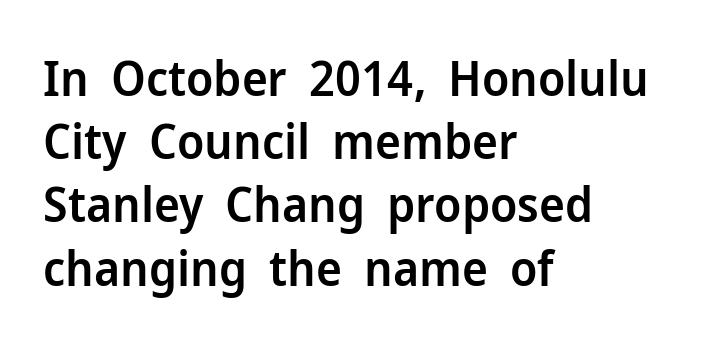
The image shows 49 px semibold sans-serif type, upright; set left-aligned, normal line spacing (1.29x), normal letter spacing, not underlined; low stroke contrast and a medium x-height.
